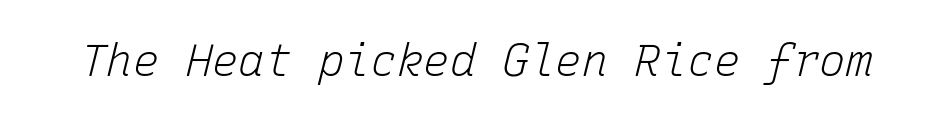
Bold? No — there's no thickening of the strokes. Designer's note — italics engaged. How are the letters spaced? Ordinarily, with no added tracking. The zone under the glyphs is completely vacant. You could count columns in this text — the font is strictly monospaced.
